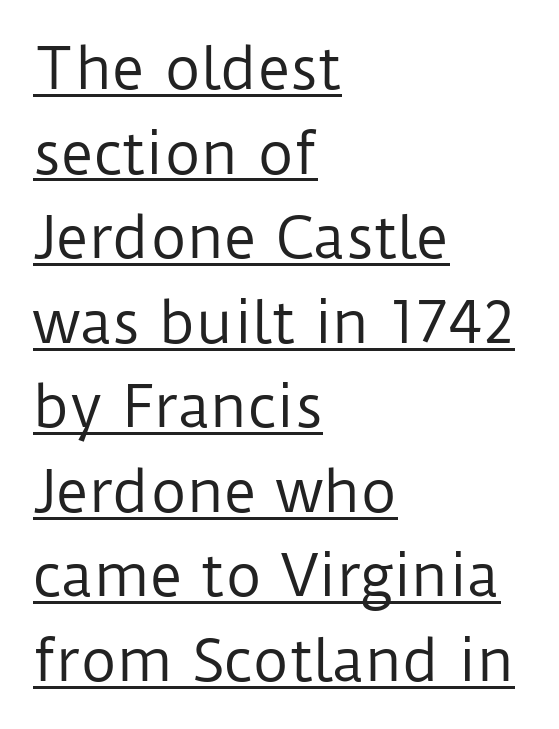
{"serif": "no", "italic": "no", "bold": "no", "weight": "regular", "width": "normal", "stroke_contrast": "low", "x_height": "medium", "monospaced": "no", "underline": "yes", "align": "left", "line_spacing": "normal", "line_spacing_ratio": 1.51, "letter_spacing": "normal", "letter_spacing_em": 0.0, "glyph_px": 56}
